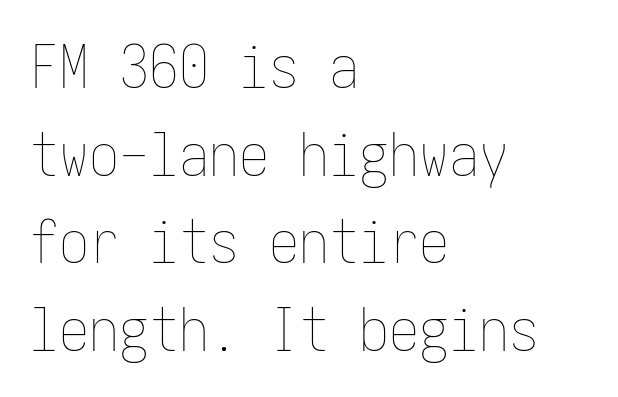
The image shows 60 px thin, condensed type, upright; set left-aligned, normal line spacing (1.46x), normal letter spacing, not underlined; low stroke contrast and a medium x-height.
